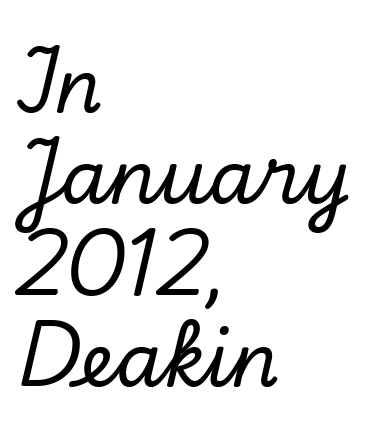
The image shows 75 px serif type, italic (leaning right); set left-aligned, line spacing 1.22x, normal letter spacing, not underlined; low stroke contrast and a small x-height.
